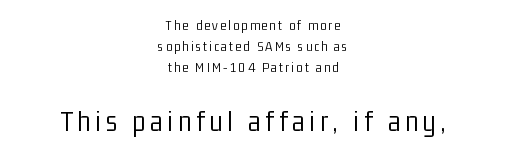
A student would call this center alignment; a typographer would say set centered. Serifs: no, the terminals of the letterforms are clean. Heft: none added — not bold. Nope, not italic — everything's standing straight.
